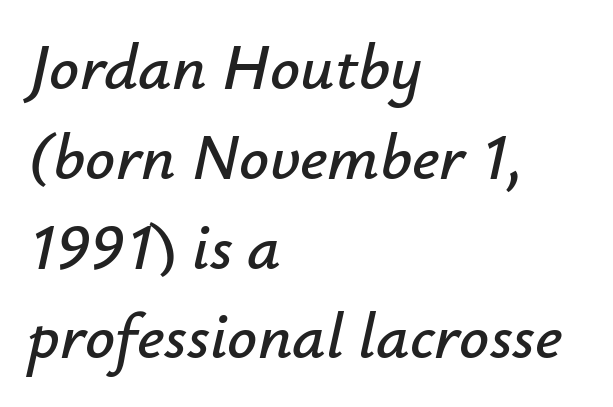
Inter-character spacing is left at the font's built-in metrics. Italic: yes, the glyphs are oblique. The passage is arranged the way most books set body copy — flush left. How would I describe the line gaps? Plain and ordinary. These lines are rendered in a variable-pitch font. Just letters on the line, the space beneath them empty.
